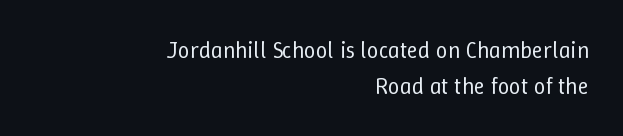
The image shows 23 px text type, upright; set right-aligned, normal line spacing (1.56x), normal letter spacing, not underlined.
